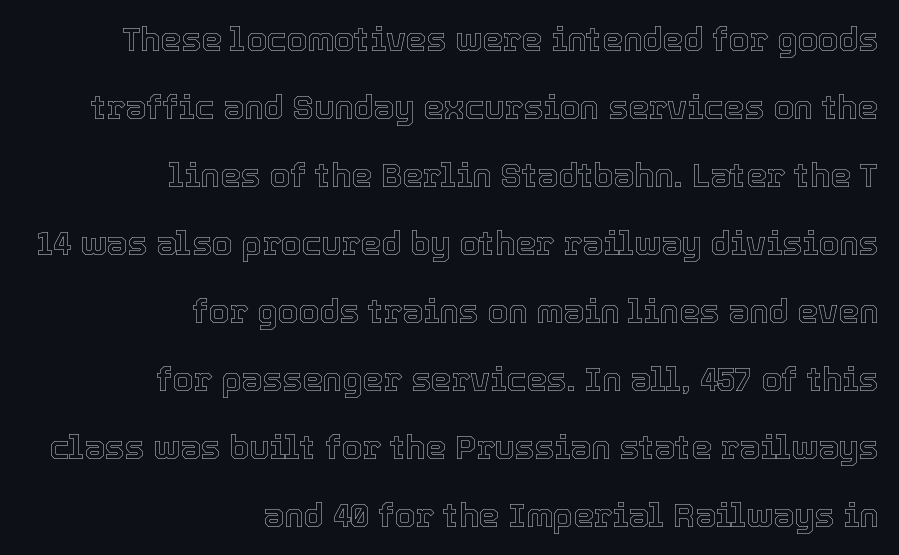
{"italic": "no", "width": "normal", "x_height": "medium", "monospaced": "no", "underline": "no", "align": "right", "line_spacing": "loose", "line_spacing_ratio": 2.06, "letter_spacing": "normal", "letter_spacing_em": 0.0, "glyph_px": 33}
